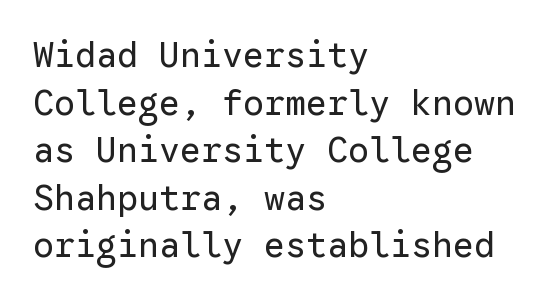
The image shows 35 px regular-weight sans-serif type, upright, monospaced; set left-aligned, normal line spacing (1.36x), normal letter spacing, not underlined; low stroke contrast and a medium x-height.
